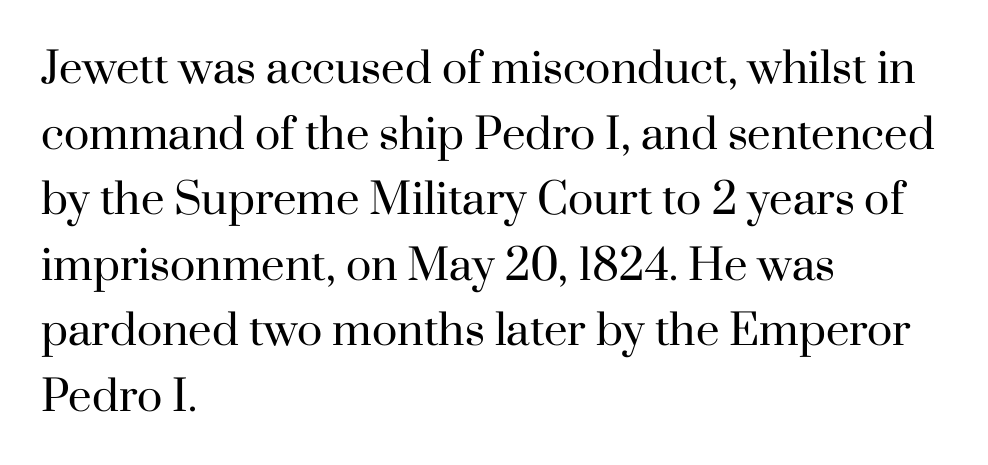
The image shows 42 px regular-weight serif type, upright; set left-aligned, normal line spacing (1.56x), normal letter spacing, not underlined; high stroke contrast and a small x-height.
